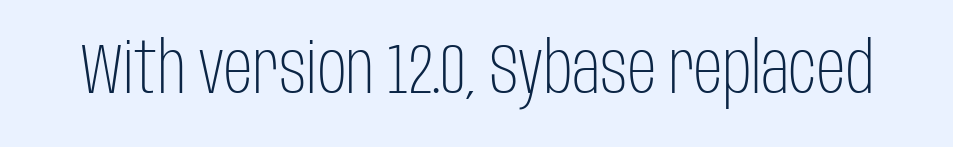
The image shows 71 px light, condensed sans-serif type, upright; set normal letter spacing, not underlined; low stroke contrast and a large x-height.
